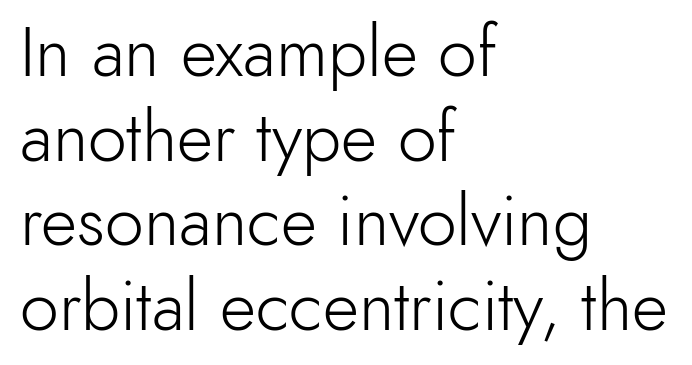
Q: Is the text bold? A: No.
Q: Is the text italic (slanted)? A: No, it is upright.
Q: Is the typeface a serif or a sans-serif typeface? A: Sans-serif.
Q: Is the text underlined? A: No.
Q: How is the paragraph aligned? A: Left-aligned.
Q: Is the spacing between letters normal or unusually wide? A: Normal.
Q: Width (condensed, normal, or wide)? A: Normal.
Q: x-height? A: Small.
Q: Monospaced? A: No.
